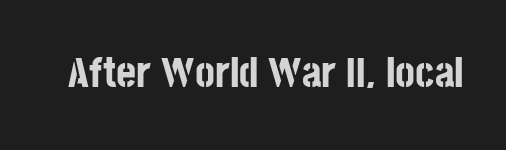
Q: Is the text bold? A: Yes.
Q: Is the text italic (slanted)? A: No, it is upright.
Q: Is the typeface a serif or a sans-serif typeface? A: Sans-serif.
Q: Is the text underlined? A: No.
Q: Is the spacing between letters normal or unusually wide? A: Normal.
Q: Width (condensed, normal, or wide)? A: Condensed.
Q: Stroke contrast? A: Low.
Q: x-height? A: Large.
Q: Monospaced? A: No.
